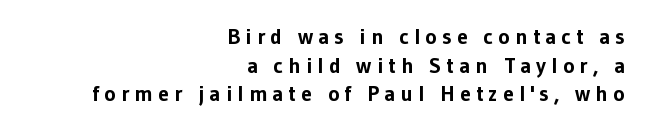
A typesetter would call this heavily tracked-out type. The rendering uses a moderate line-height, typical for paragraphs. In CSS terms this would be text-align: right. The font's upright variant was chosen for this text. Check the space under the baseline: it is left empty. Compared with an ordinary text face, these strokes are far heavier — a full bold.
